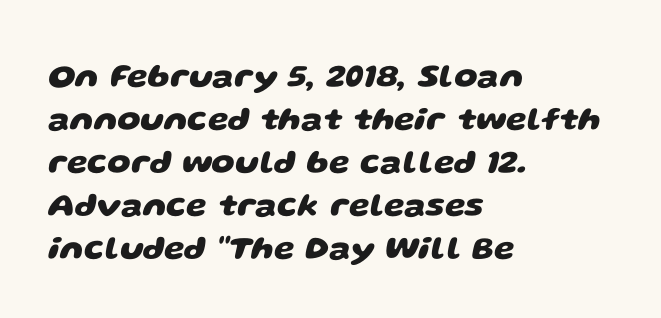
Q: Is the text bold? A: Yes.
Q: Is the typeface a serif or a sans-serif typeface? A: Sans-serif.
Q: Is the text underlined? A: No.
Q: How is the paragraph aligned? A: Left-aligned.
Q: Is the spacing between letters normal or unusually wide? A: Normal.
Q: Is the spacing between lines tight, normal or loose? A: Normal.
Q: Width (condensed, normal, or wide)? A: Wide.
Q: Stroke contrast? A: Low.
Q: x-height? A: Large.
Q: Monospaced? A: No.
